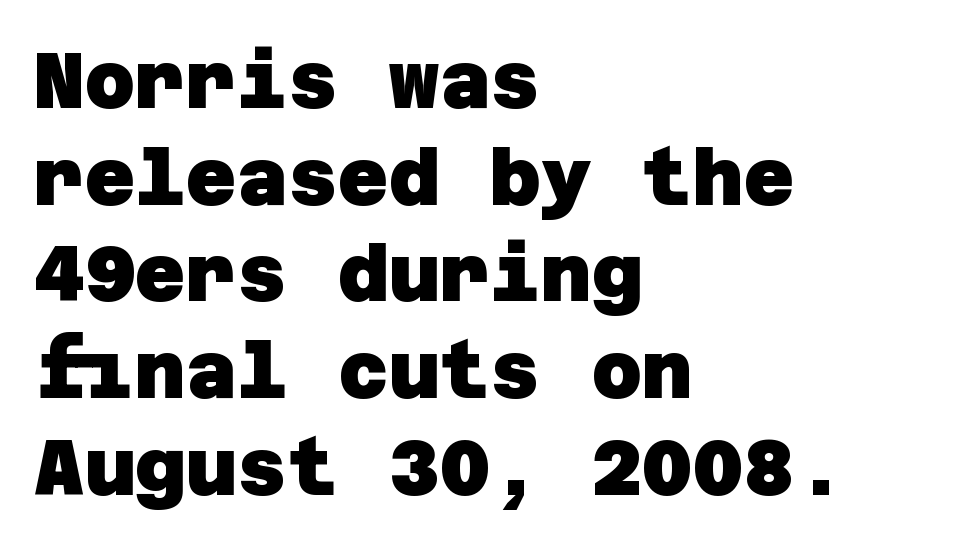
The image shows 78 px heavy sans-serif type; set left-aligned, line spacing 1.24x, normal letter spacing, not underlined; low stroke contrast and a large x-height.
